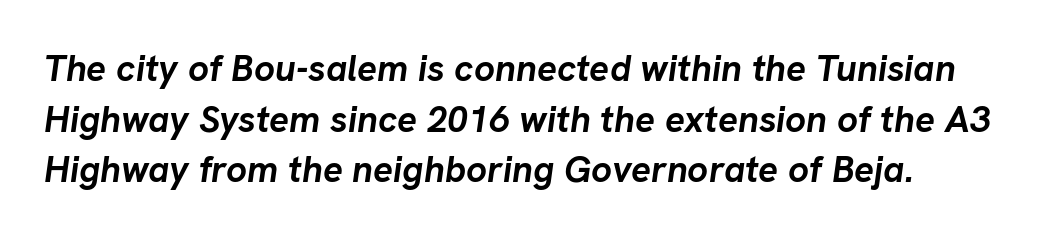
{"italic": "yes", "lean": "right", "slant_degrees": 8, "bold": "yes", "weight": "semibold", "width": "normal", "stroke_contrast": "low", "x_height": "medium", "monospaced": "no", "underline": "no", "align": "left", "line_spacing": "normal", "line_spacing_ratio": 1.37, "letter_spacing": "normal", "letter_spacing_em": 0.0, "glyph_px": 37}
